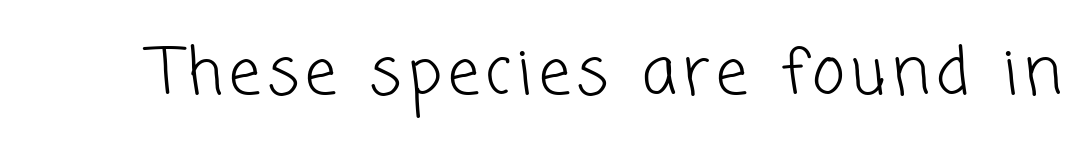
Each row of text sits above clean, open space. Stroke mass is kept to a normal reading level or below. The rendering uses natural spacing where letterforms have individual widths. This sample uses a sans-serif face.
